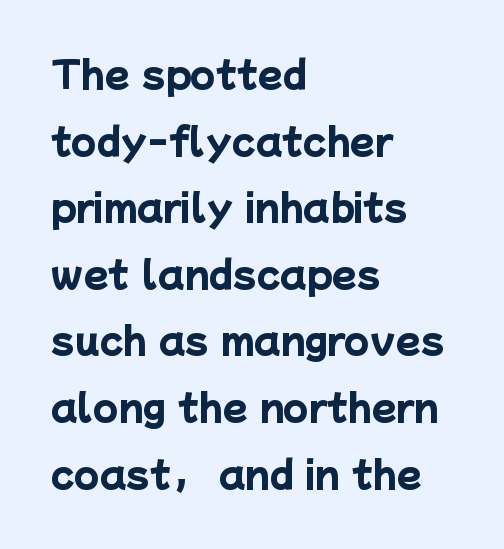
Serif or sans? Sans — the stroke terminals are bare. Compared with typical body copy, the letter spacing here is the same. The ragged edge is on the right, which tells us the setting is flush left. The area under the type is left untouched. The characters look thick and weighty, a clear bold. Spacing verdict: proportional, widths tailored to each character.
